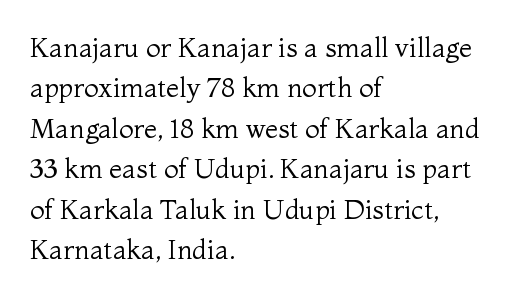
{"italic": "no", "bold": "no", "underline": "no", "align": "left", "line_spacing": "normal", "line_spacing_ratio": 1.5, "letter_spacing": "normal", "letter_spacing_em": 0.0, "glyph_px": 27}
